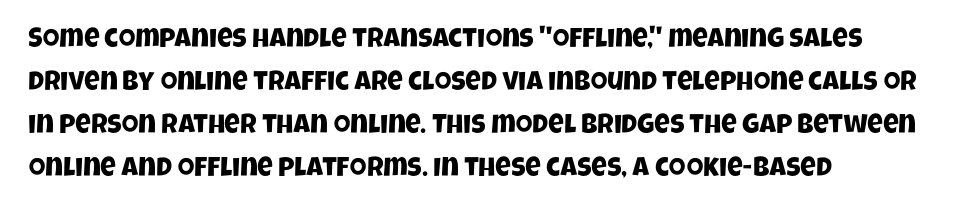
Letters rest on an invisible, unmarked baseline. Leading matches the norm, producing a regular column. Compared with typical body copy, the letter spacing here is the same. All the whitespace from short lines collects on the right.
